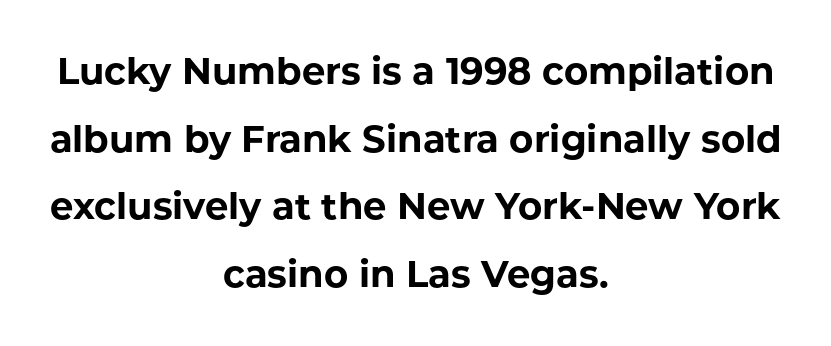
The letters stand straight up with perfectly vertical stems. Examine the stroke ends and you'll find no serifs. The string is rendered with underlining switched off. Tracking here is standard; glyphs follow each other at the usual distance. A student would call this center alignment; a typographer would say set centered. Heavy-handed strokes throughout: this text is bold.
